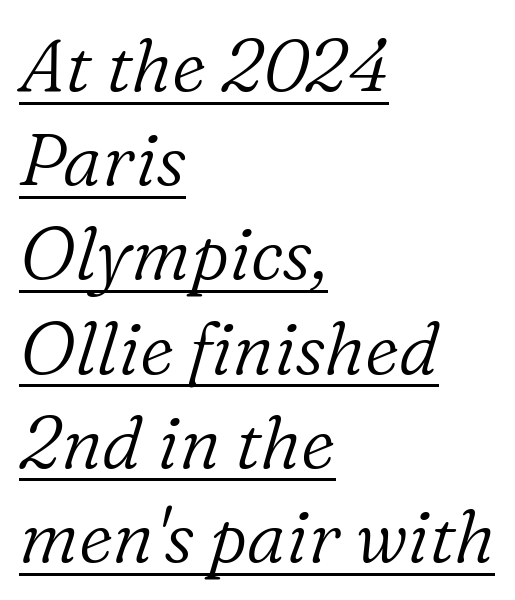
{"serif": "yes", "italic": "yes", "lean": "right", "slant_degrees": 16, "bold": "no", "weight": "light", "width": "normal", "stroke_contrast": "low", "x_height": "medium", "monospaced": "no", "underline": "yes", "align": "left", "line_spacing": "normal", "line_spacing_ratio": 1.29, "letter_spacing": "normal", "letter_spacing_em": 0.0, "glyph_px": 73}
